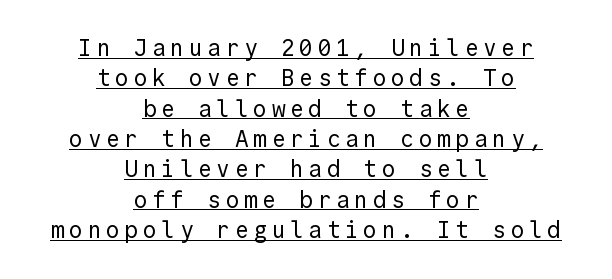
The image shows 23 px text type, upright; set centered, normal line spacing (1.32x), unusually wide letter spacing (+0.2 em), underlined.
